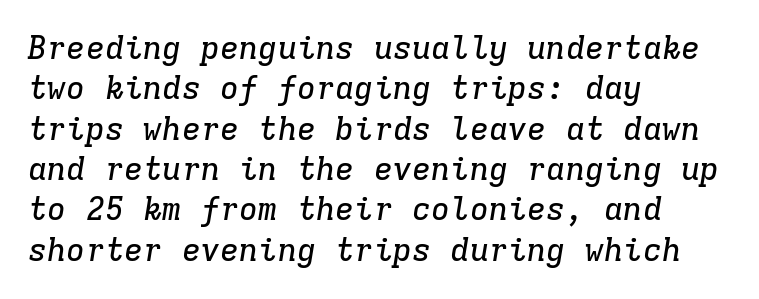
{"serif": "yes", "italic": "yes", "lean": "right", "slant_degrees": 9, "width": "normal", "stroke_contrast": "low", "x_height": "medium", "monospaced": "yes", "underline": "no", "align": "left", "line_spacing": "normal", "line_spacing_ratio": 1.26, "letter_spacing": "normal", "letter_spacing_em": 0.0, "glyph_px": 32}
